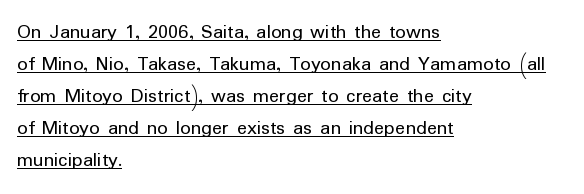
The image shows 21 px text type, upright; set left-aligned, normal line spacing (1.52x), normal letter spacing, underlined.
